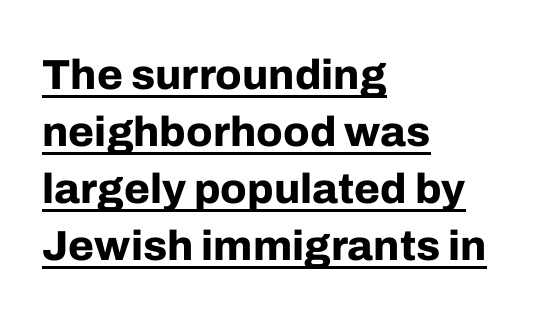
Q: Is the text bold? A: Yes.
Q: Is the text italic (slanted)? A: No, it is upright.
Q: Is the typeface a serif or a sans-serif typeface? A: Sans-serif.
Q: Is the text underlined? A: Yes.
Q: How is the paragraph aligned? A: Left-aligned.
Q: Is the spacing between letters normal or unusually wide? A: Normal.
Q: Is the spacing between lines tight, normal or loose? A: Normal.
Q: Width (condensed, normal, or wide)? A: Normal.
Q: Stroke contrast? A: Low.
Q: x-height? A: Medium.
Q: Monospaced? A: No.
